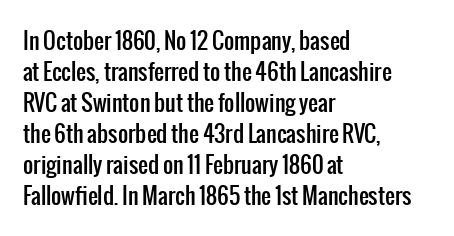
Q: Is the text italic (slanted)? A: No, it is upright.
Q: Is the text underlined? A: No.
Q: How is the paragraph aligned? A: Left-aligned.
Q: Is the spacing between letters normal or unusually wide? A: Normal.
Q: Is the spacing between lines tight, normal or loose? A: Normal.
